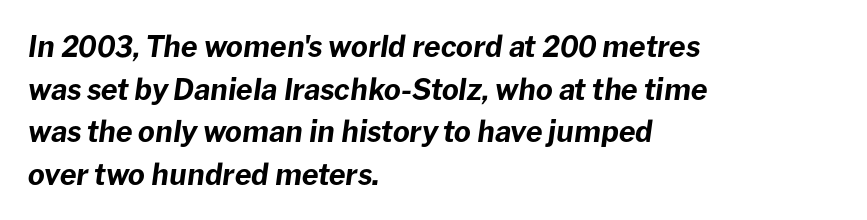
The image shows 29 px bold type, italic (leaning right); set left-aligned, normal line spacing (1.47x), normal letter spacing, not underlined; low stroke contrast and a medium x-height.
